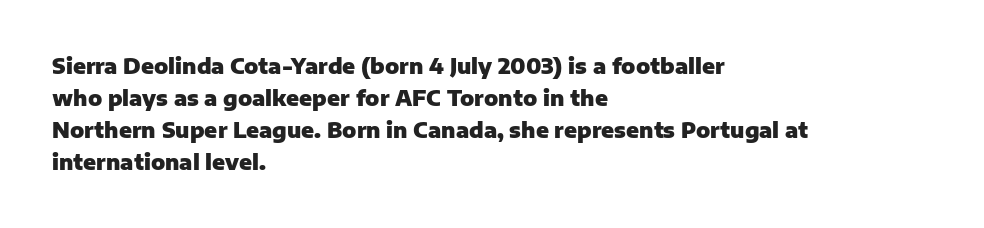
The image shows 21 px bold type, upright; set left-aligned, normal line spacing (1.53x), normal letter spacing, not underlined.
